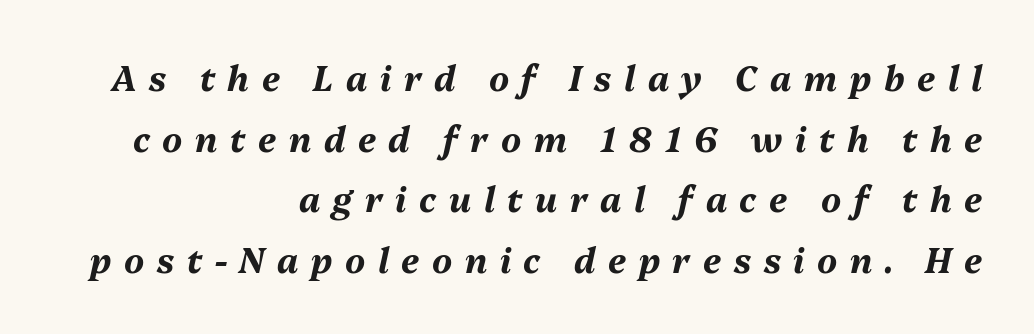
Q: Is the text bold? A: Yes.
Q: Is the text italic (slanted)? A: Yes, it leans right by about 13 degrees.
Q: Is the text underlined? A: No.
Q: How is the paragraph aligned? A: Right-aligned.
Q: Is the spacing between letters normal or unusually wide? A: Unusually wide.
Q: Width (condensed, normal, or wide)? A: Normal.
Q: Stroke contrast? A: Medium.
Q: x-height? A: Medium.
Q: Monospaced? A: No.
